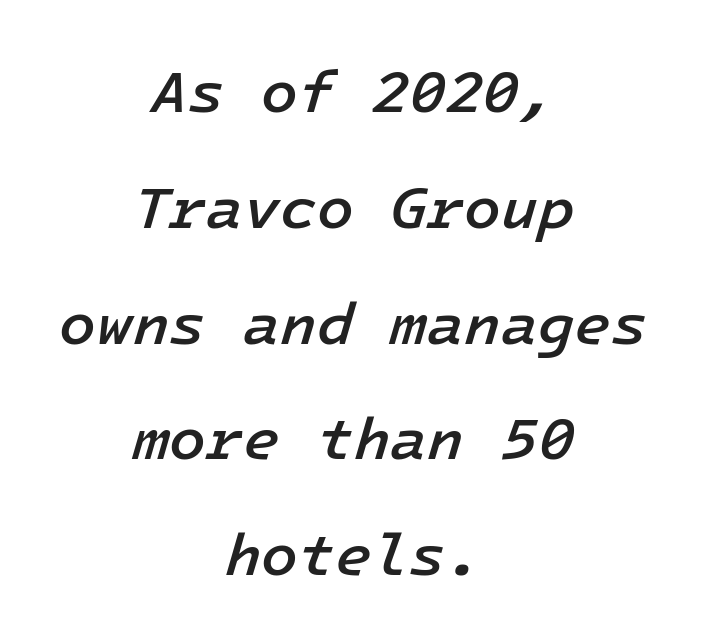
The image shows 60 px semibold type, italic (leaning right); set centered, loose line spacing (1.93x), normal letter spacing, not underlined; low stroke contrast and a medium x-height.
